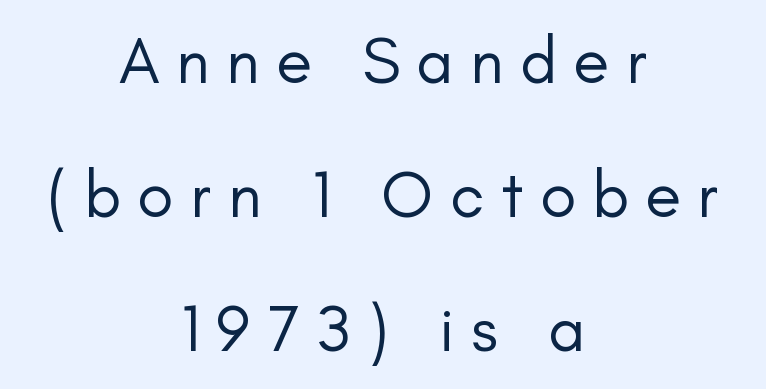
Q: Is the text bold? A: No.
Q: Is the text italic (slanted)? A: No, it is upright.
Q: Is the typeface a serif or a sans-serif typeface? A: Sans-serif.
Q: Is the text underlined? A: No.
Q: How is the paragraph aligned? A: Centered.
Q: Is the spacing between letters normal or unusually wide? A: Unusually wide.
Q: Is the spacing between lines tight, normal or loose? A: Loose.
Q: Width (condensed, normal, or wide)? A: Normal.
Q: Stroke contrast? A: Low.
Q: x-height? A: Small.
Q: Monospaced? A: No.
